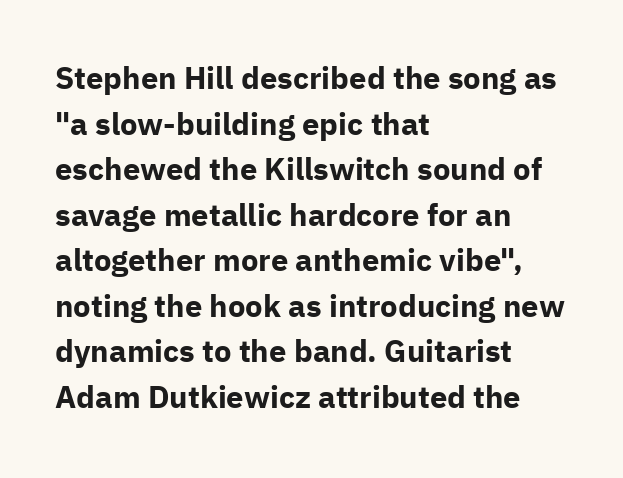
{"serif": "no", "italic": "no", "bold": "yes", "weight": "bold", "width": "normal", "stroke_contrast": "low", "x_height": "medium", "monospaced": "no", "underline": "no", "align": "left", "line_spacing": "normal", "line_spacing_ratio": 1.47, "letter_spacing": "normal", "letter_spacing_em": 0.0, "glyph_px": 31}
